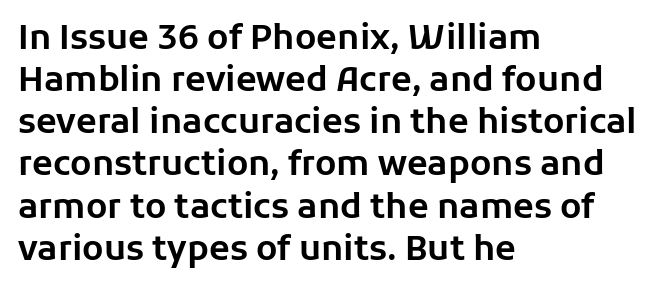
{"serif": "no", "italic": "no", "width": "normal", "stroke_contrast": "low", "x_height": "medium", "monospaced": "no", "underline": "no", "align": "left", "line_spacing_ratio": 1.24, "letter_spacing": "normal", "letter_spacing_em": 0.0, "glyph_px": 34}
